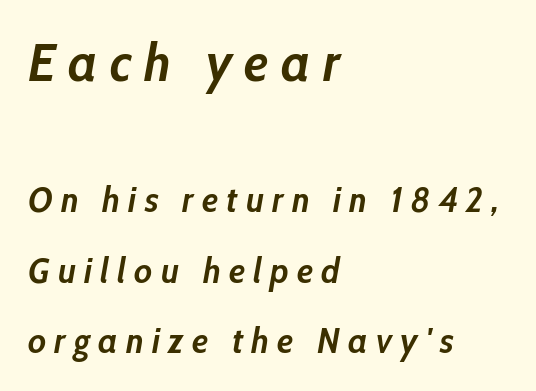
{"italic": "yes", "lean": "right", "slant_degrees": 10, "bold": "yes", "weight": "semibold", "width": "condensed", "stroke_contrast": "low", "x_height": "medium", "monospaced": "no", "underline": "no", "align": "left", "line_spacing": "loose", "line_spacing_ratio": 1.96, "letter_spacing": "wide", "letter_spacing_em": 0.23, "larger_block": "first", "size_ratio": 1.5, "glyph_px": 54}
